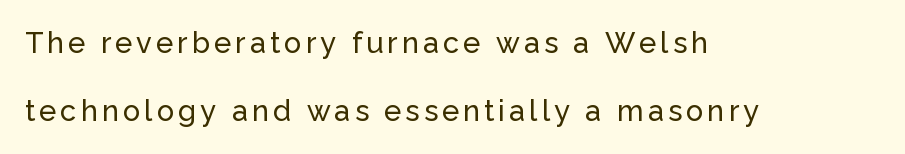
Q: Is the text italic (slanted)? A: No, it is upright.
Q: Is the typeface a serif or a sans-serif typeface? A: Sans-serif.
Q: Is the text underlined? A: No.
Q: How is the paragraph aligned? A: Left-aligned.
Q: Is the spacing between lines tight, normal or loose? A: Loose.
Q: Width (condensed, normal, or wide)? A: Normal.
Q: Stroke contrast? A: Low.
Q: x-height? A: Medium.
Q: Monospaced? A: No.
